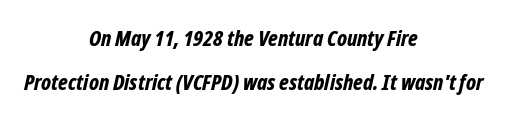
Q: Is the text bold? A: Yes.
Q: Is the text italic (slanted)? A: Yes, it leans right by about 12 degrees.
Q: Is the text underlined? A: No.
Q: How is the paragraph aligned? A: Centered.
Q: Is the spacing between letters normal or unusually wide? A: Normal.
Q: Is the spacing between lines tight, normal or loose? A: Loose.
